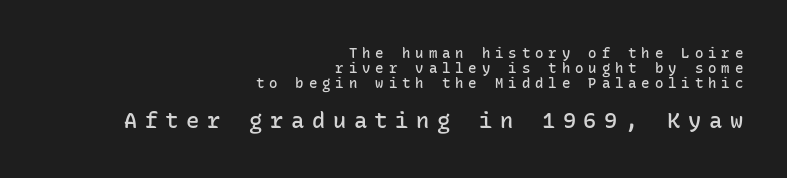
{"italic": "no", "bold": "semi", "underline": "no", "align": "right", "line_spacing": "tight", "line_spacing_ratio": 1.07, "letter_spacing": "wide", "letter_spacing_em": 0.35, "larger_block": "second", "size_ratio": 1.57, "glyph_px": 22}
